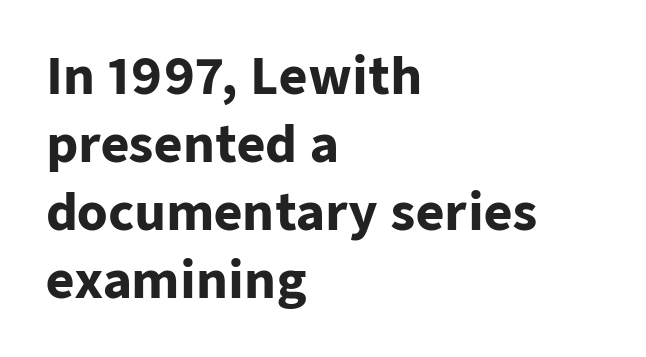
{"serif": "no", "italic": "no", "bold": "yes", "weight": "heavy", "width": "normal", "stroke_contrast": "low", "x_height": "medium", "monospaced": "no", "underline": "no", "align": "left", "line_spacing": "normal", "line_spacing_ratio": 1.39, "letter_spacing": "normal", "letter_spacing_em": 0.0, "glyph_px": 49}
